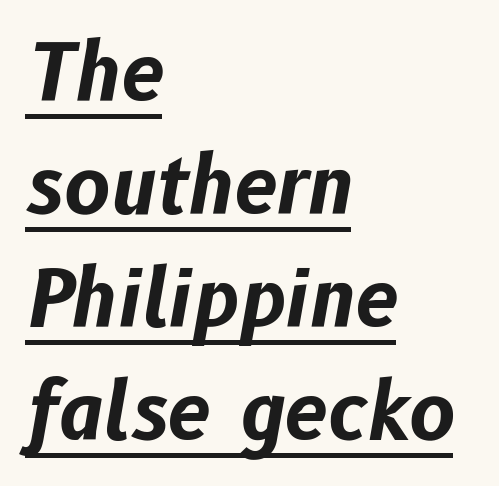
Q: Is the text bold? A: Yes.
Q: Is the text italic (slanted)? A: Yes, it leans right by about 10 degrees.
Q: Is the text underlined? A: Yes.
Q: How is the paragraph aligned? A: Left-aligned.
Q: Is the spacing between letters normal or unusually wide? A: Normal.
Q: Is the spacing between lines tight, normal or loose? A: Normal.
Q: Width (condensed, normal, or wide)? A: Normal.
Q: Stroke contrast? A: Low.
Q: x-height? A: Medium.
Q: Monospaced? A: No.
